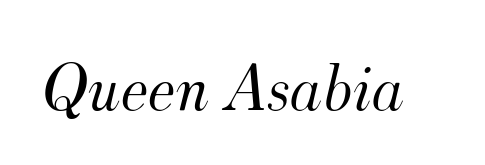
Q: Is the text bold? A: No.
Q: Is the text italic (slanted)? A: Yes, it leans right by about 12 degrees.
Q: Is the typeface a serif or a sans-serif typeface? A: Serif.
Q: Is the text underlined? A: No.
Q: Is the spacing between letters normal or unusually wide? A: Normal.
Q: Width (condensed, normal, or wide)? A: Normal.
Q: Stroke contrast? A: Medium.
Q: x-height? A: Small.
Q: Monospaced? A: No.
